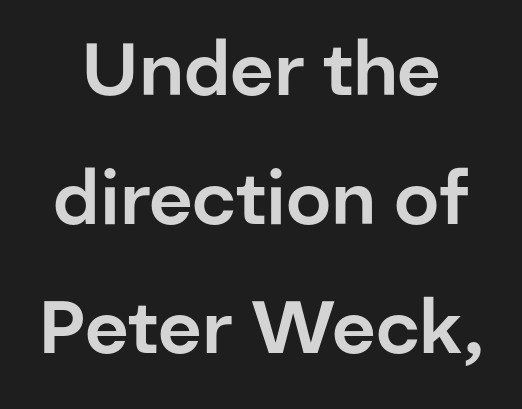
{"serif": "no", "italic": "no", "width": "normal", "stroke_contrast": "low", "x_height": "medium", "monospaced": "no", "underline": "no", "line_spacing_ratio": 1.74, "letter_spacing": "normal", "letter_spacing_em": 0.0, "glyph_px": 74}
